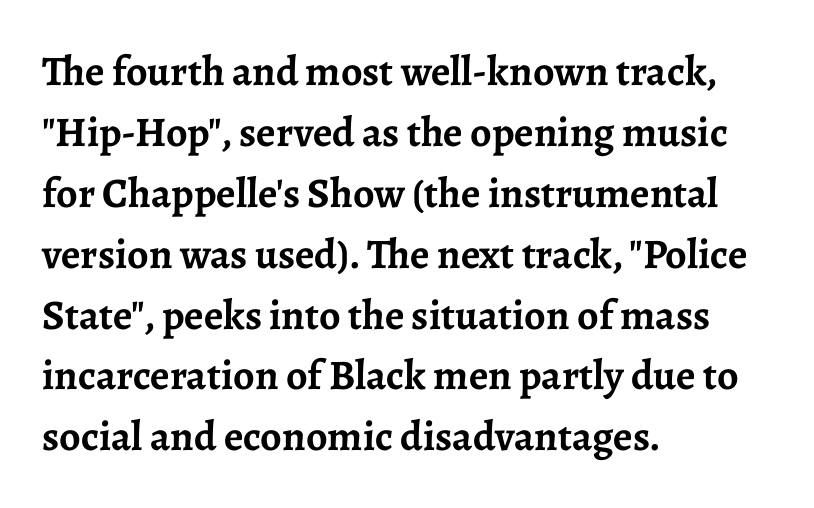
The image shows 42 px semibold serif type, upright; set left-aligned, normal line spacing (1.45x), normal letter spacing, not underlined; low stroke contrast and a medium x-height.
